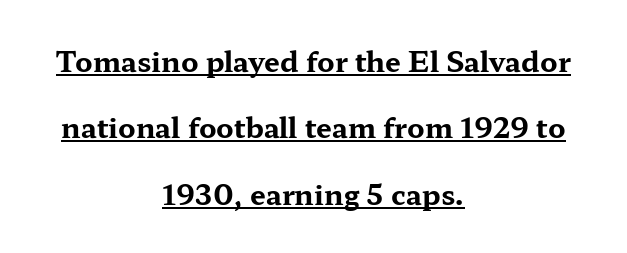
This rendering features underlined lettering. Note: serifs present on the glyphs. The line-height multiplier appears high, well above default. Spacing verdict: proportional, widths tailored to each character. The characters look thick and weighty, a clear bold. This sample is center-justified, so both line endings float freely.
